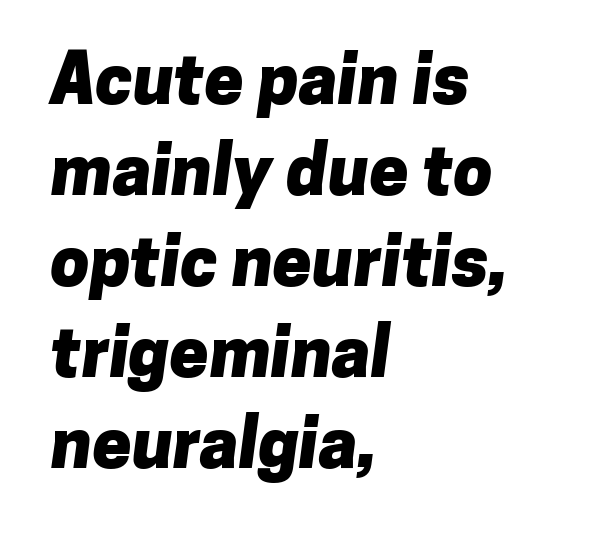
Varying glyph widths throughout — classic text-font behaviour. Is this a sans? Yes — the strokes have no serifs. Weight: bold. Notice how the passage keeps a crisp vertical edge on the left only. The horizontal fit of the characters is conventional and even.
